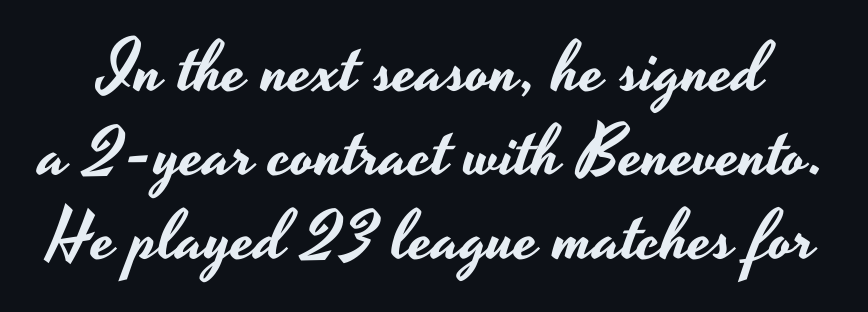
The image shows 70 px wide sans-serif type; set line spacing 1.2x, normal letter spacing, not underlined; low stroke contrast and a small x-height.
